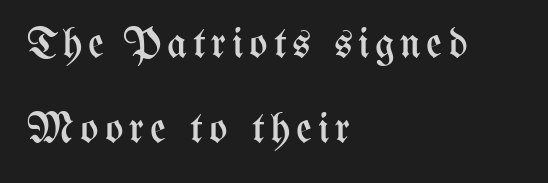
Q: Is the text bold? A: No.
Q: Is the text italic (slanted)? A: No, it is upright.
Q: Is the text underlined? A: No.
Q: How is the paragraph aligned? A: Left-aligned.
Q: Is the spacing between lines tight, normal or loose? A: Loose.
Q: Width (condensed, normal, or wide)? A: Condensed.
Q: Stroke contrast? A: Medium.
Q: x-height? A: Medium.
Q: Monospaced? A: No.
